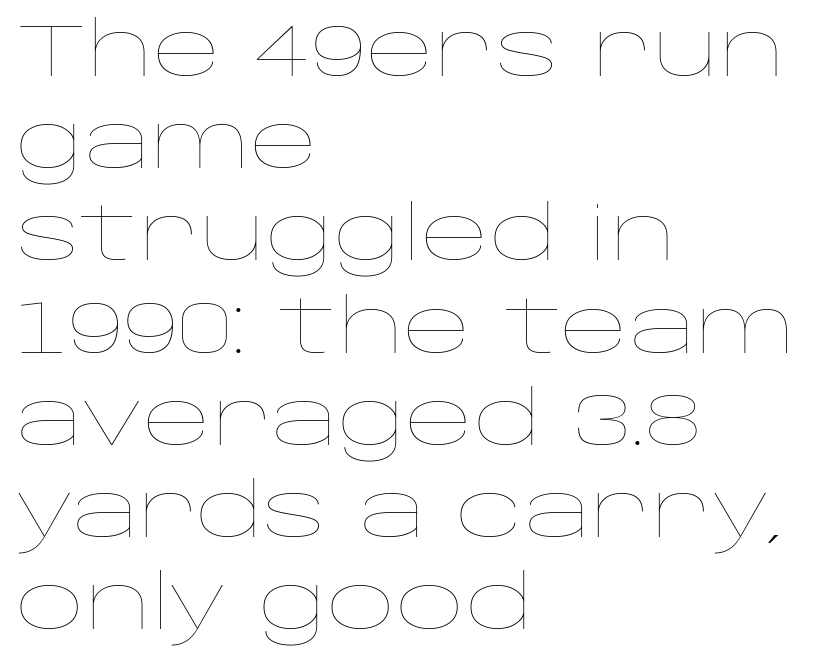
Q: Is the text bold? A: No.
Q: Is the text italic (slanted)? A: No, it is upright.
Q: Is the text underlined? A: No.
Q: How is the paragraph aligned? A: Left-aligned.
Q: Is the spacing between letters normal or unusually wide? A: Normal.
Q: Width (condensed, normal, or wide)? A: Wide.
Q: Stroke contrast? A: Low.
Q: x-height? A: Large.
Q: Monospaced? A: No.
